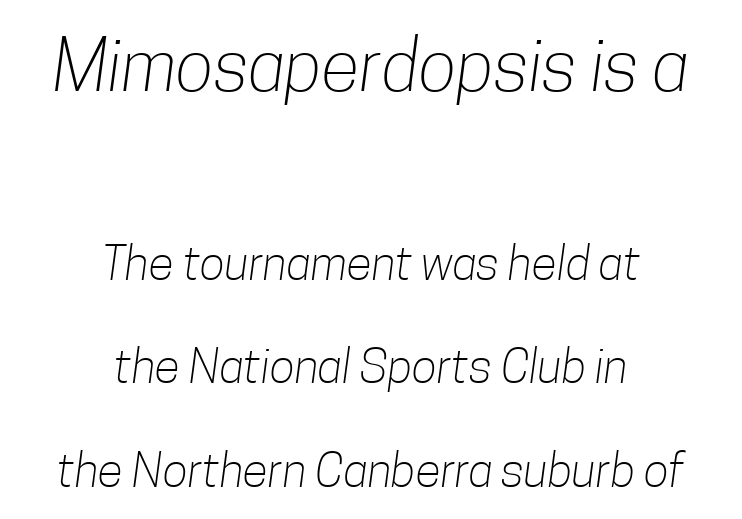
A typesetter would call this proportional, since set widths differ per character. Inter-character spacing is left at the font's built-in metrics. Layout note: lines centered. The area under the type is left untouched. Vertically, the passage feels expansive, rows floating well apart. Is the lower block the larger one? No — the upper block carries the bigger type.
